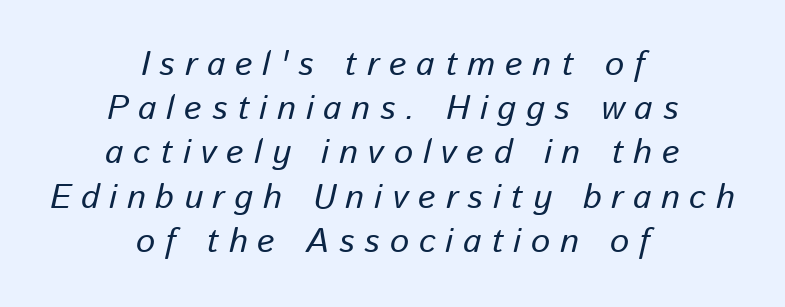
The image shows 34 px regular-weight type, italic (leaning right); set centered, normal line spacing (1.3x), unusually wide letter spacing (+0.29 em), not underlined; low stroke contrast and a medium x-height.
